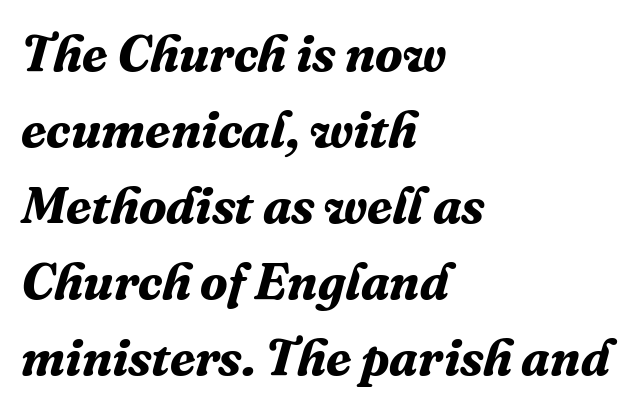
Q: Is the text bold? A: Yes.
Q: Is the text italic (slanted)? A: Yes, it leans right by about 16 degrees.
Q: Is the typeface a serif or a sans-serif typeface? A: Serif.
Q: Is the text underlined? A: No.
Q: How is the paragraph aligned? A: Left-aligned.
Q: Is the spacing between letters normal or unusually wide? A: Normal.
Q: Is the spacing between lines tight, normal or loose? A: Normal.
Q: Width (condensed, normal, or wide)? A: Normal.
Q: Stroke contrast? A: Medium.
Q: x-height? A: Medium.
Q: Monospaced? A: No.
